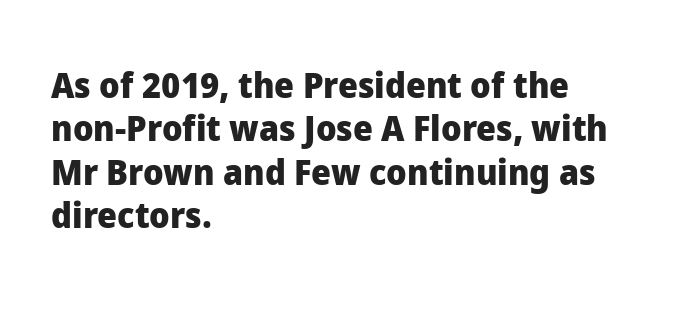
The typesetting leans heavy: a genuine bold. Left-aligned paragraph, ragged on the right. How are the letters spaced? Ordinarily, with no added tracking. Each letter's strokes conclude bluntly, with no projecting serifs. Quick note: underline off.
